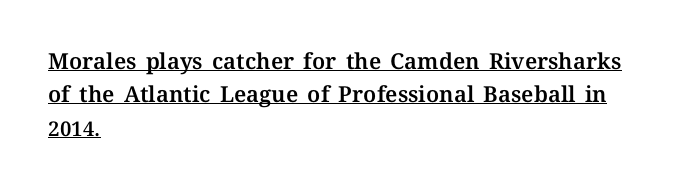
Does the copy run flush right? No — it runs flush left. Is there an underline? Yes — a line sits under the letters. Vertically, the passage feels balanced, rows spaced as you'd expect. Characters remain perfectly vertical along every line.
